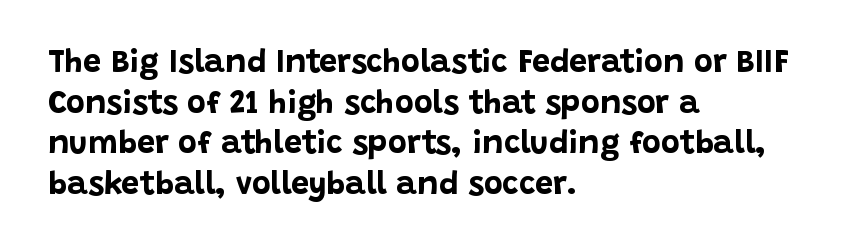
The glyphs in this specimen are sans serif. The line texture is even and compact thanks to regular tracking. Each letter keeps its own natural width here, so spacing adapts to shape. The zone under the glyphs is completely vacant. Horizontal alignment here is leftward, the default for most running prose.
